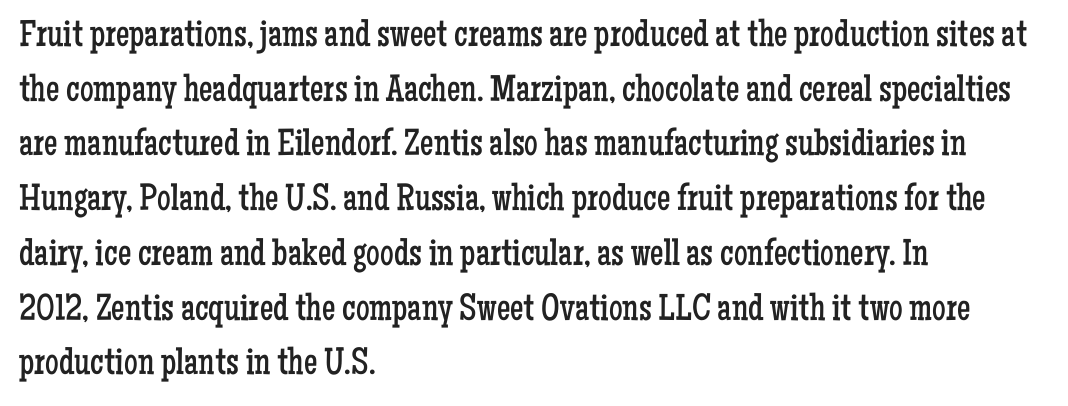
{"serif": "yes", "italic": "no", "bold": "no", "weight": "regular", "width": "condensed", "stroke_contrast": "low", "x_height": "medium", "monospaced": "no", "underline": "no", "align": "left", "line_spacing": "normal", "line_spacing_ratio": 1.44, "letter_spacing": "normal", "letter_spacing_em": 0.0, "glyph_px": 38}
